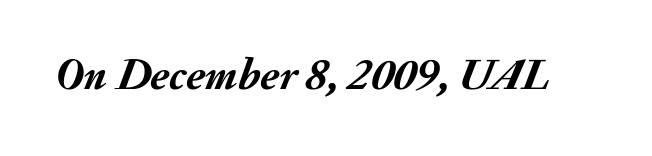
Q: Is the text bold? A: Yes.
Q: Is the text italic (slanted)? A: Yes, it leans right by about 20 degrees.
Q: Is the text underlined? A: No.
Q: Is the spacing between letters normal or unusually wide? A: Normal.
Q: Width (condensed, normal, or wide)? A: Normal.
Q: Stroke contrast? A: Medium.
Q: x-height? A: Small.
Q: Monospaced? A: No.
